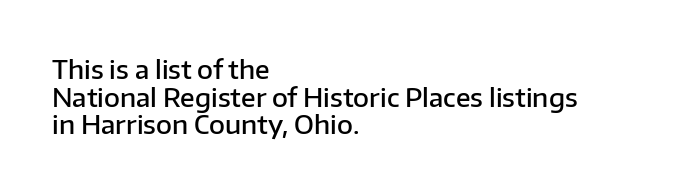
Posture: upright roman. The typesetter chose a ragged-right arrangement here. Weight check: semibold — heavier than regular, not quite bold. Standard letterfit; no display-style spreading of the glyphs. Horizontal bands of white between lines are thin slivers. Rule under the text: the space is simply empty.
